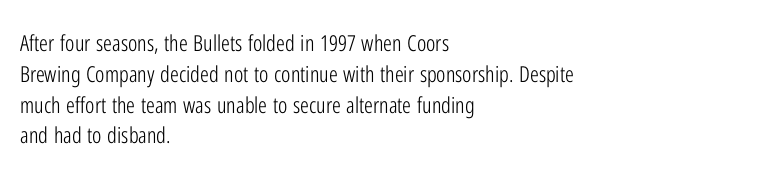
The image shows 22 px text type, upright; set left-aligned, normal line spacing (1.4x), normal letter spacing, not underlined.
